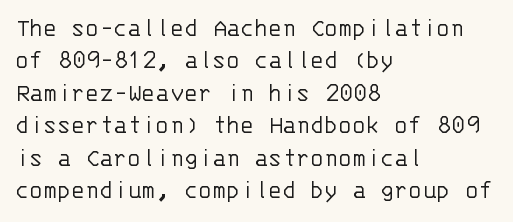
The image shows 26 px text type, upright; set left-aligned, normal line spacing (1.25x), normal letter spacing, not underlined.
